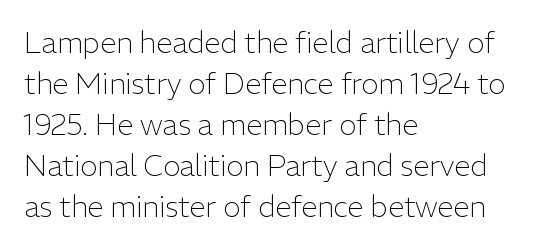
{"serif": "no", "italic": "no", "bold": "no", "weight": "light", "width": "normal", "stroke_contrast": "low", "x_height": "medium", "monospaced": "no", "underline": "no", "align": "left", "line_spacing": "normal", "line_spacing_ratio": 1.41, "letter_spacing": "normal", "letter_spacing_em": 0.0, "glyph_px": 29}
